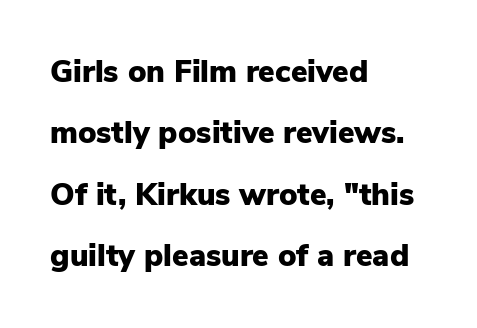
{"serif": "no", "italic": "no", "bold": "yes", "weight": "heavy", "width": "normal", "stroke_contrast": "low", "x_height": "medium", "monospaced": "no", "underline": "no", "align": "left", "line_spacing": "loose", "line_spacing_ratio": 1.98, "letter_spacing": "normal", "letter_spacing_em": 0.0, "glyph_px": 31}
